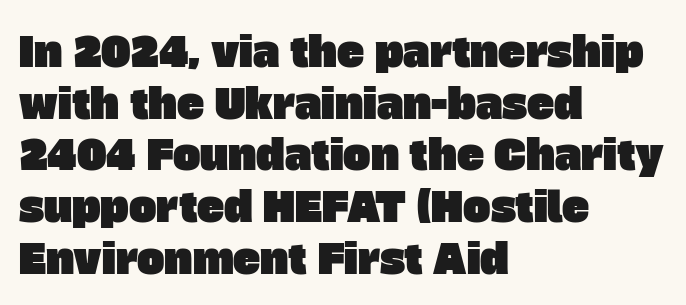
The image shows 41 px sans-serif type; set left-aligned, normal line spacing (1.26x), normal letter spacing, not underlined; low stroke contrast and a large x-height.
